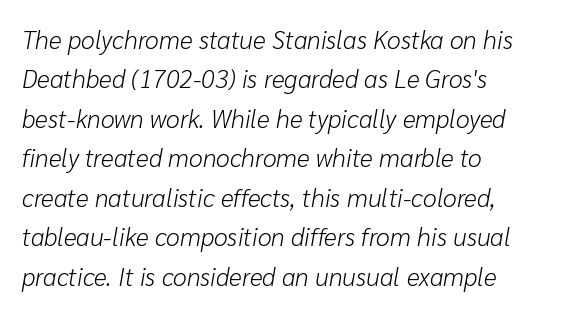
Q: Is the text bold? A: No.
Q: Is the text italic (slanted)? A: Yes, it leans right by about 10 degrees.
Q: Is the text underlined? A: No.
Q: How is the paragraph aligned? A: Left-aligned.
Q: Is the spacing between letters normal or unusually wide? A: Normal.
Q: Is the spacing between lines tight, normal or loose? A: Normal.
